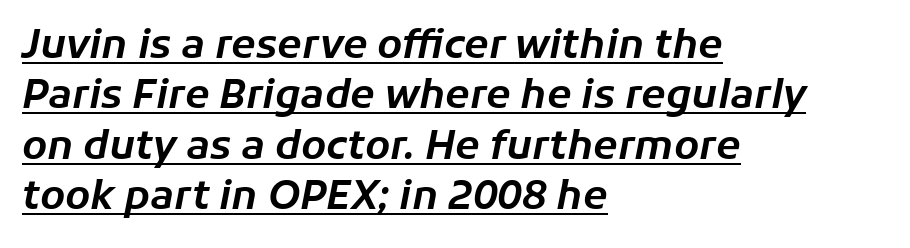
Q: Is the text italic (slanted)? A: Yes, it leans right by about 11 degrees.
Q: Is the text underlined? A: Yes.
Q: How is the paragraph aligned? A: Left-aligned.
Q: Is the spacing between letters normal or unusually wide? A: Normal.
Q: Is the spacing between lines tight, normal or loose? A: Normal.
Q: Width (condensed, normal, or wide)? A: Normal.
Q: Stroke contrast? A: Low.
Q: x-height? A: Medium.
Q: Monospaced? A: No.
